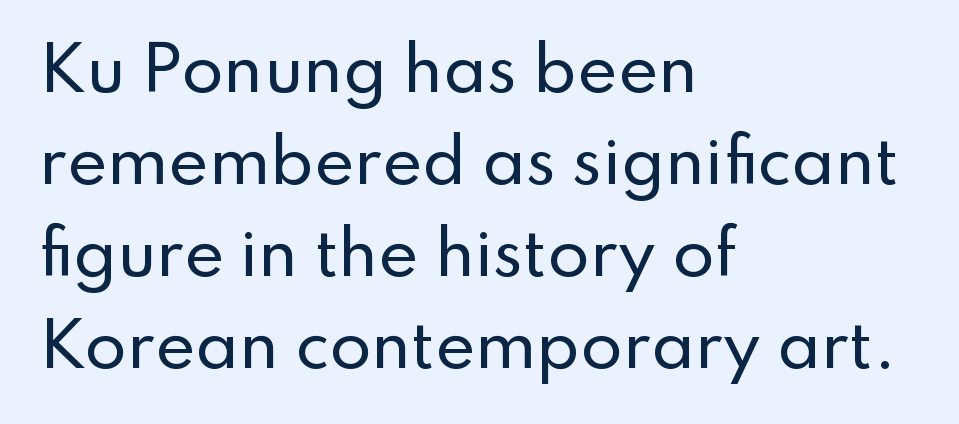
Ascenders rise straight up at ninety degrees. Short and long lines alike share a common starting point at left. Do the characters align in a grid? No, the font is proportional. The gap between lines stays unmarked. To sum up the face: it is a sans, with no serifs. Inter-character spacing is left at the font's built-in metrics.
